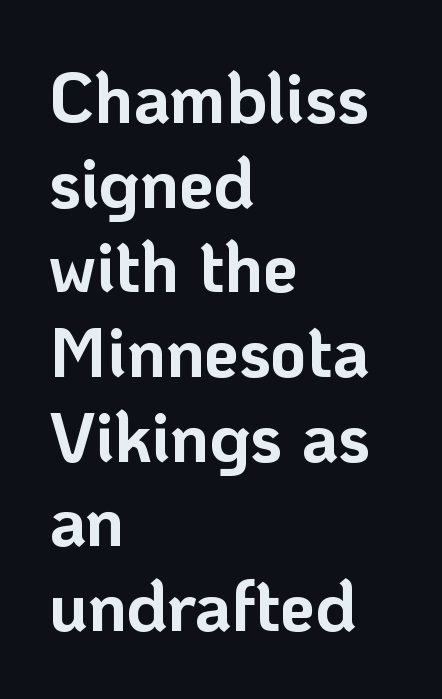
{"serif": "no", "italic": "no", "bold": "yes", "weight": "bold", "width": "normal", "stroke_contrast": "low", "x_height": "medium", "monospaced": "no", "underline": "no", "align": "left", "line_spacing_ratio": 1.21, "letter_spacing": "normal", "letter_spacing_em": 0.0, "glyph_px": 70}
